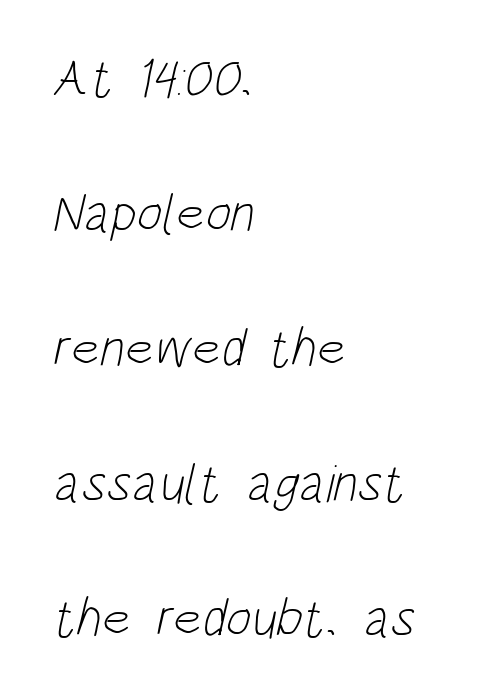
Q: Is the text bold? A: No.
Q: Is the typeface a serif or a sans-serif typeface? A: Sans-serif.
Q: Is the text underlined? A: No.
Q: How is the paragraph aligned? A: Left-aligned.
Q: Is the spacing between letters normal or unusually wide? A: Normal.
Q: Is the spacing between lines tight, normal or loose? A: Loose.
Q: Width (condensed, normal, or wide)? A: Condensed.
Q: Stroke contrast? A: Low.
Q: x-height? A: Large.
Q: Monospaced? A: No.
